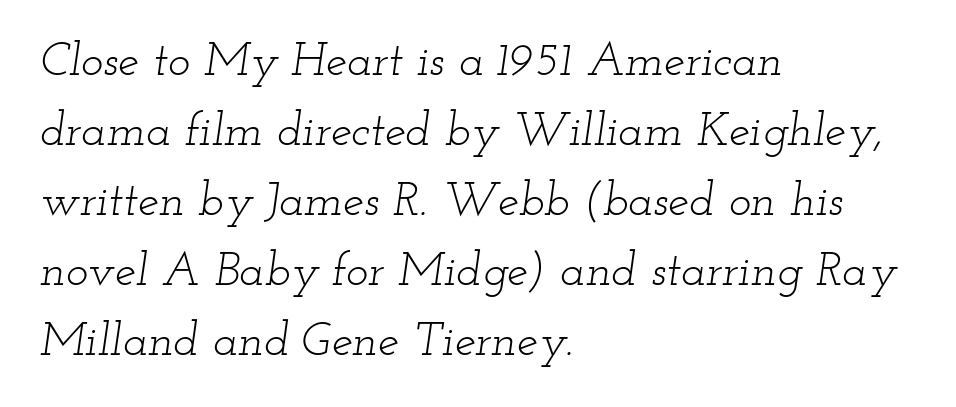
{"serif": "yes", "italic": "yes", "lean": "right", "slant_degrees": 12, "bold": "no", "weight": "light", "width": "wide", "stroke_contrast": "low", "x_height": "small", "monospaced": "no", "underline": "no", "align": "left", "line_spacing": "normal", "line_spacing_ratio": 1.49, "letter_spacing": "normal", "letter_spacing_em": 0.0, "glyph_px": 47}
